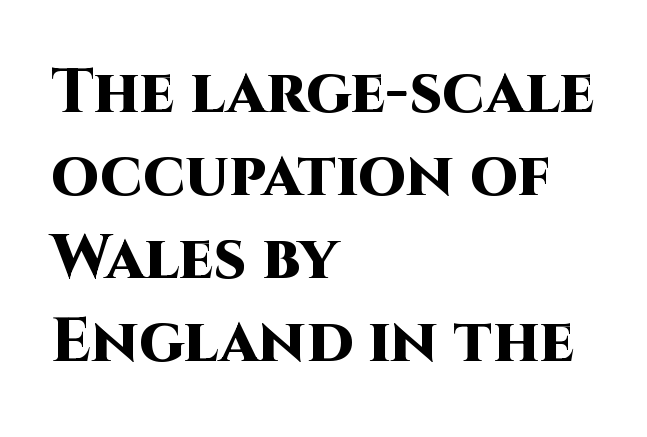
{"serif": "no", "italic": "no", "bold": "yes", "weight": "heavy", "width": "normal", "stroke_contrast": "high", "x_height": "large", "monospaced": "no", "underline": "no", "align": "left", "line_spacing": "normal", "line_spacing_ratio": 1.34, "letter_spacing": "normal", "letter_spacing_em": 0.0, "glyph_px": 62}
